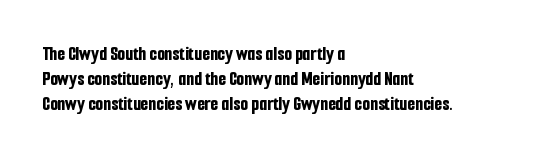
Q: Is the text bold? A: Yes.
Q: Is the text italic (slanted)? A: No, it is upright.
Q: Is the text underlined? A: No.
Q: How is the paragraph aligned? A: Left-aligned.
Q: Is the spacing between letters normal or unusually wide? A: Normal.
Q: Is the spacing between lines tight, normal or loose? A: Normal.
